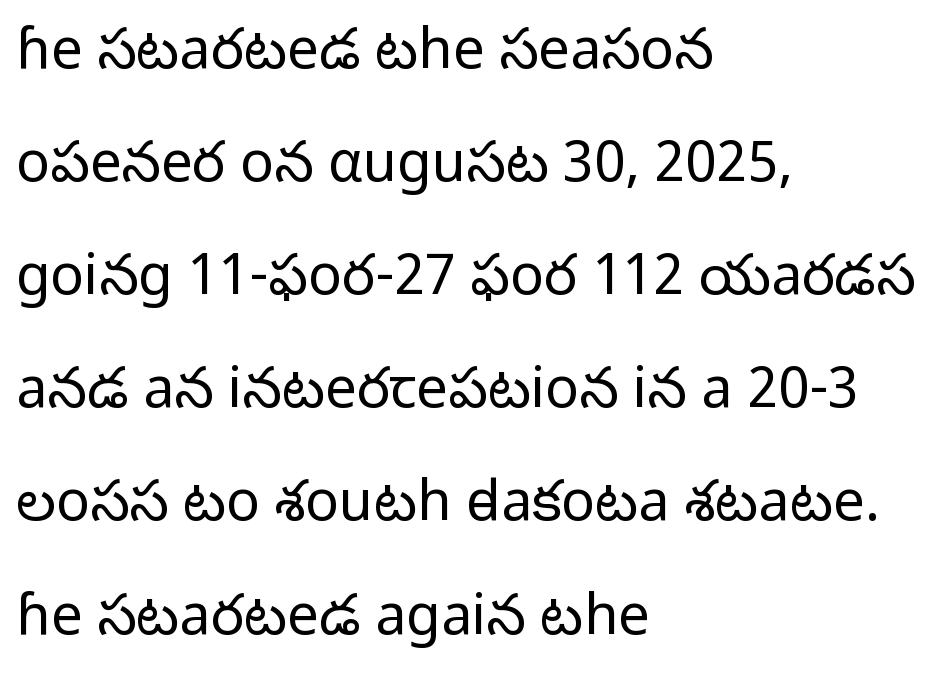
This sample uses plain, unmodified letter spacing. You could fit nearly another row in the gap between these rows. The compositor pushed each line to the left boundary. A roman cut, with each character standing at attention. The glyphs in this specimen are sans serif. The letters look calm and open, with moderate or lighter stems.
